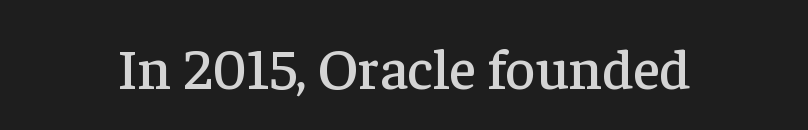
Spacing verdict: proportional, widths tailored to each character. Style check: upright. Words float on clear page, feet unadorned. This sample uses plain, unmodified letter spacing. Examine the stroke ends and you'll spot serifs.
